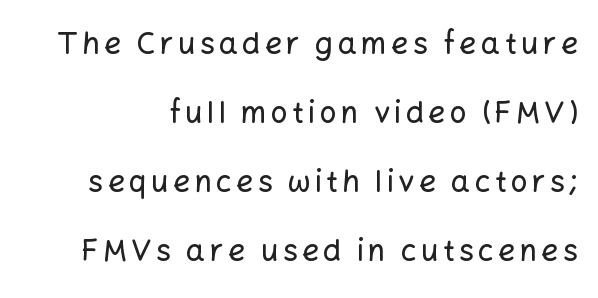
The image shows 30 px sans-serif type, upright; set loose line spacing (2.3x), not underlined; low stroke contrast and a medium x-height.
